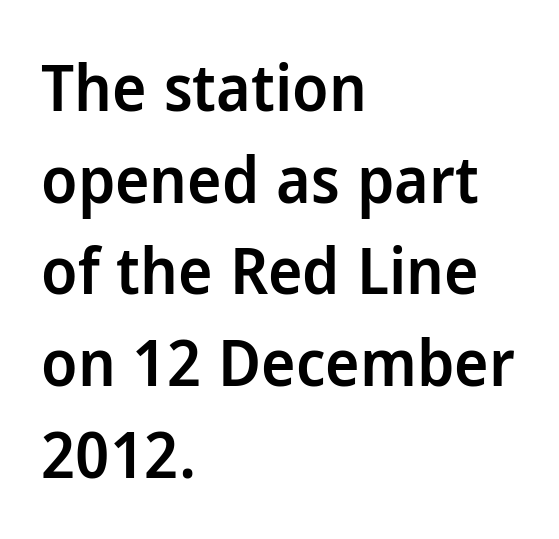
Q: Is the text bold? A: Semi-bold.
Q: Is the text italic (slanted)? A: No, it is upright.
Q: Is the typeface a serif or a sans-serif typeface? A: Sans-serif.
Q: Is the text underlined? A: No.
Q: How is the paragraph aligned? A: Left-aligned.
Q: Is the spacing between letters normal or unusually wide? A: Normal.
Q: Is the spacing between lines tight, normal or loose? A: Normal.
Q: Width (condensed, normal, or wide)? A: Normal.
Q: Stroke contrast? A: Low.
Q: x-height? A: Medium.
Q: Monospaced? A: No.
